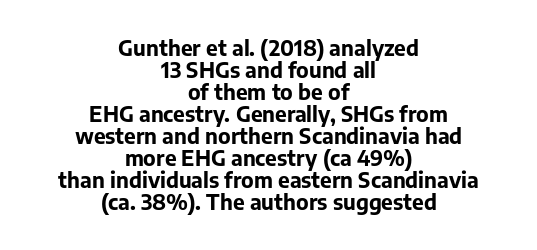
The image shows 21 px bold type, upright; set centered, tight line spacing (1.05x), normal letter spacing, not underlined.
